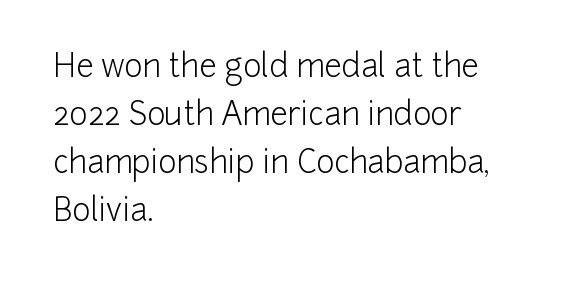
{"serif": "no", "italic": "no", "bold": "no", "weight": "light", "width": "normal", "stroke_contrast": "low", "x_height": "medium", "monospaced": "no", "underline": "no", "align": "left", "line_spacing": "normal", "line_spacing_ratio": 1.55, "letter_spacing": "normal", "letter_spacing_em": 0.0, "glyph_px": 31}
